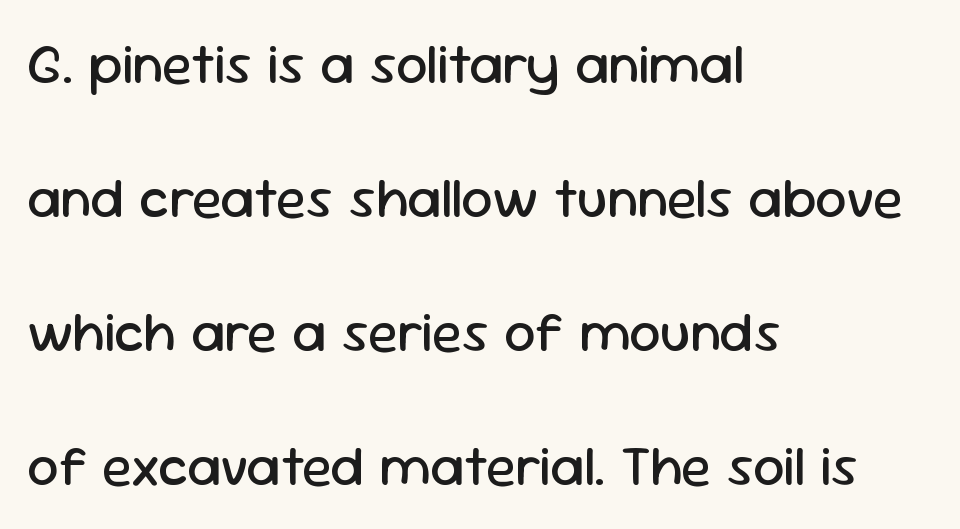
Q: Is the text bold? A: No.
Q: Is the text italic (slanted)? A: No, it is upright.
Q: Is the typeface a serif or a sans-serif typeface? A: Sans-serif.
Q: Is the text underlined? A: No.
Q: How is the paragraph aligned? A: Left-aligned.
Q: Is the spacing between letters normal or unusually wide? A: Normal.
Q: Is the spacing between lines tight, normal or loose? A: Loose.
Q: Width (condensed, normal, or wide)? A: Normal.
Q: Stroke contrast? A: Low.
Q: x-height? A: Medium.
Q: Monospaced? A: No.
